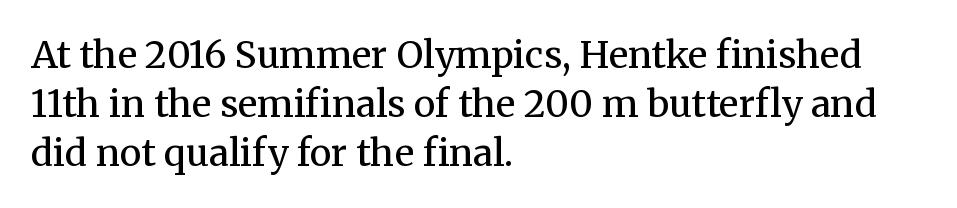
The image shows 37 px regular-weight serif type, upright; set left-aligned, normal line spacing (1.32x), normal letter spacing, not underlined; medium stroke contrast and a medium x-height.
